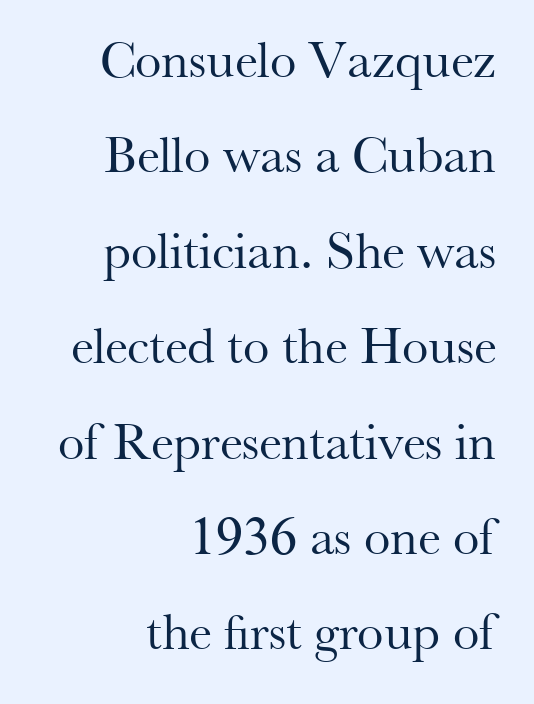
All the whitespace from short lines collects on the left. The letters advance in unequal steps, a hallmark of proportional type. A clean baseline with only descenders dipping below it. When letters stand straight like this, we call the style roman or upright.
